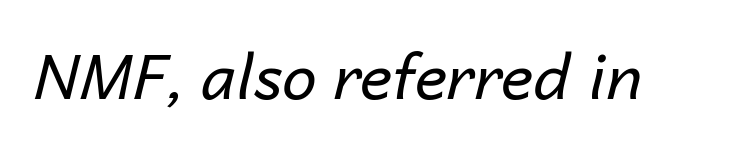
Is the type heavy? It reads as light-to-regular instead. Students, note that the glyphs here touch the page at normal intervals. The specimen reads as italic at a glance. Varying glyph widths throughout — classic text-font behaviour. Rule under the text: the space is simply empty.
